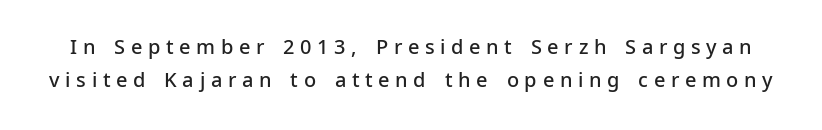
{"italic": "no", "bold": "semi", "underline": "no", "line_spacing": "normal", "line_spacing_ratio": 1.63, "letter_spacing": "wide", "letter_spacing_em": 0.28, "glyph_px": 20}
